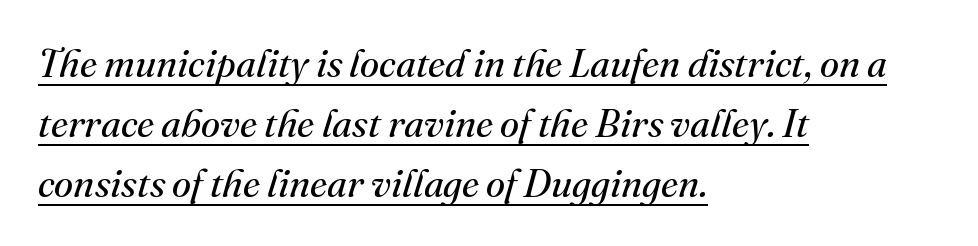
{"serif": "yes", "italic": "yes", "lean": "right", "slant_degrees": 16, "bold": "no", "weight": "regular", "width": "normal", "stroke_contrast": "medium", "x_height": "small", "monospaced": "no", "underline": "yes", "align": "left", "line_spacing": "normal", "line_spacing_ratio": 1.54, "letter_spacing": "normal", "letter_spacing_em": 0.0, "glyph_px": 39}
